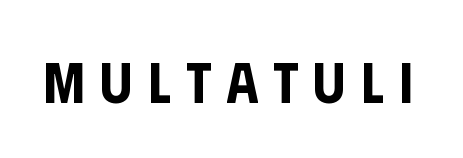
These lines are rendered in a variable-pitch font. The type family on display is of the sans-serif kind. These lines have a slow, spaced-out rhythm from letter to letter. Ascenders rise straight up at ninety degrees. Clear beneath every line of the passage.
